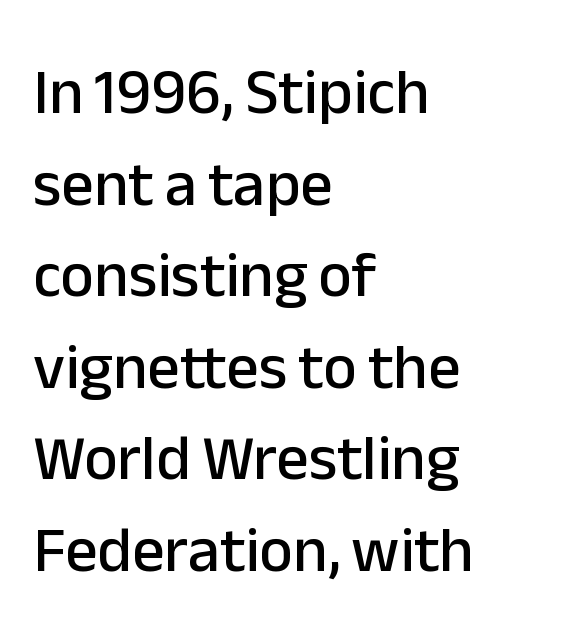
The image shows 64 px sans-serif type, upright; set left-aligned, normal line spacing (1.43x), normal letter spacing, not underlined; low stroke contrast and a medium x-height.
